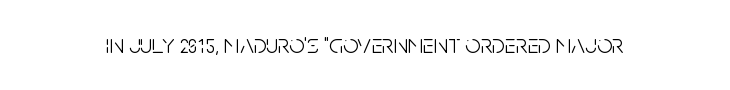
Q: Is the text bold? A: No.
Q: Is the text italic (slanted)? A: No, it is upright.
Q: Is the text underlined? A: No.
Q: Is the spacing between letters normal or unusually wide? A: Normal.
